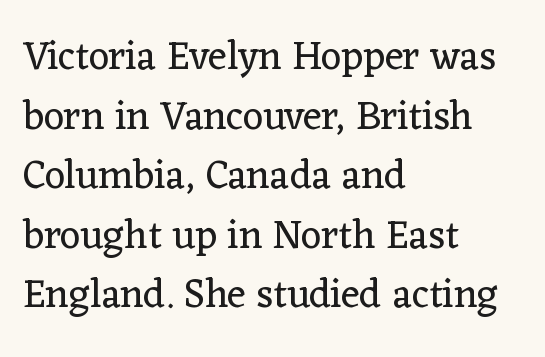
{"serif": "yes", "italic": "no", "bold": "no", "weight": "regular", "width": "normal", "stroke_contrast": "low", "x_height": "medium", "monospaced": "no", "underline": "no", "align": "left", "line_spacing": "normal", "line_spacing_ratio": 1.49, "letter_spacing": "normal", "letter_spacing_em": 0.0, "glyph_px": 40}
